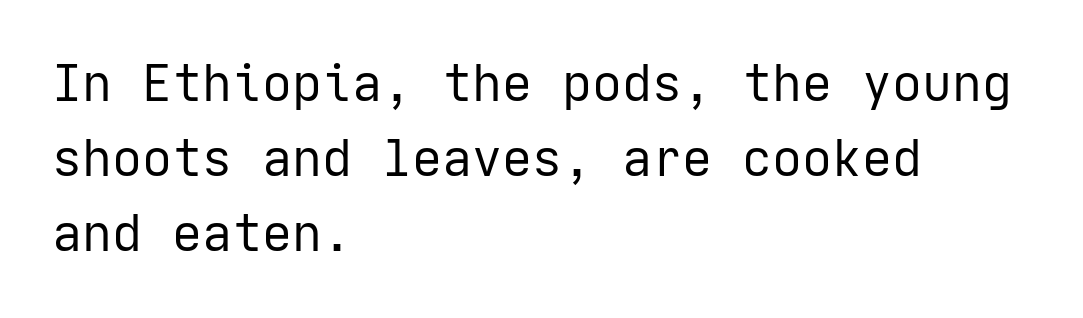
The image shows 50 px regular-weight sans-serif type, upright; set left-aligned, normal line spacing (1.5x), normal letter spacing, not underlined; low stroke contrast and a medium x-height.
